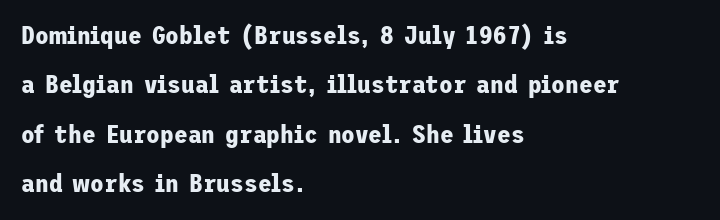
The image shows 25 px bold type, upright; set left-aligned, loose line spacing (1.98x), normal letter spacing, not underlined.
